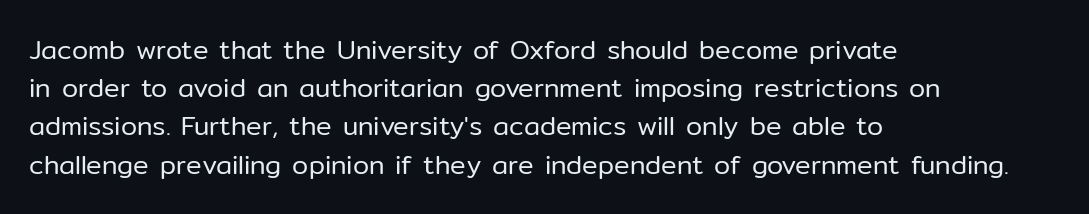
{"italic": "no", "bold": "no", "underline": "no", "align": "left", "line_spacing": "normal", "line_spacing_ratio": 1.47, "letter_spacing": "normal", "letter_spacing_em": 0.0, "glyph_px": 26}
